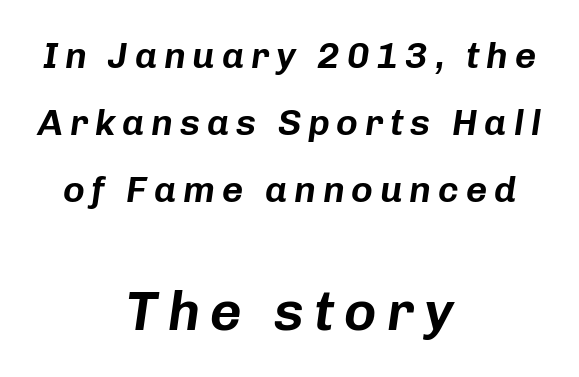
Q: Is the text italic (slanted)? A: Yes, it leans right by about 8 degrees.
Q: Is the text underlined? A: No.
Q: How is the paragraph aligned? A: Centered.
Q: Which block of text is set in a larger size, the first (top) or the second (bottom)? A: The second (bottom) one.
Q: Width (condensed, normal, or wide)? A: Normal.
Q: Stroke contrast? A: Low.
Q: x-height? A: Medium.
Q: Monospaced? A: No.
